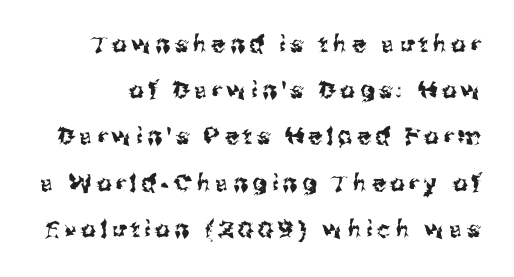
{"italic": "no", "underline": "no", "line_spacing": "loose", "line_spacing_ratio": 2.01, "letter_spacing": "wide", "letter_spacing_em": 0.21, "glyph_px": 23}
